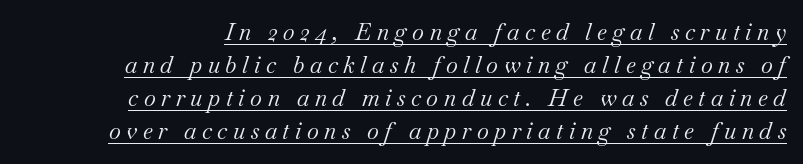
Q: Is the text bold? A: No.
Q: Is the text italic (slanted)? A: Yes, it leans right by about 18 degrees.
Q: Is the text underlined? A: Yes.
Q: Is the spacing between letters normal or unusually wide? A: Unusually wide.
Q: Is the spacing between lines tight, normal or loose? A: Normal.
